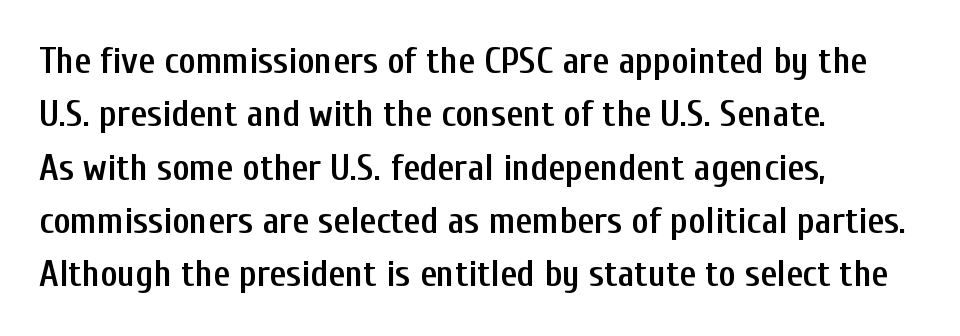
{"serif": "no", "italic": "no", "bold": "semi", "weight": "semibold", "width": "condensed", "stroke_contrast": "low", "x_height": "medium", "monospaced": "no", "underline": "no", "align": "left", "line_spacing": "normal", "line_spacing_ratio": 1.44, "letter_spacing": "normal", "letter_spacing_em": 0.0, "glyph_px": 37}
